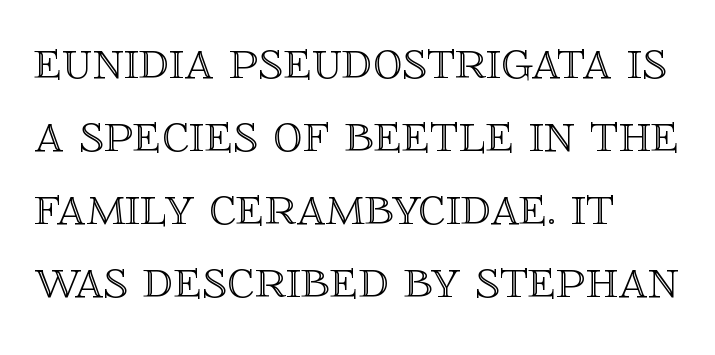
{"italic": "no", "width": "normal", "x_height": "large", "monospaced": "no", "underline": "no", "align": "left", "line_spacing": "normal", "line_spacing_ratio": 1.26, "letter_spacing": "normal", "letter_spacing_em": 0.0, "glyph_px": 58}
